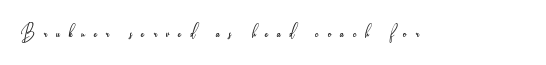
{"bold": "no", "underline": "no", "letter_spacing": "wide", "letter_spacing_em": 0.41, "glyph_px": 22}
